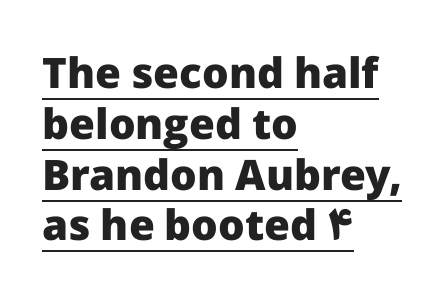
{"serif": "no", "italic": "no", "bold": "yes", "weight": "heavy", "width": "normal", "stroke_contrast": "low", "x_height": "medium", "monospaced": "no", "underline": "yes", "align": "left", "line_spacing_ratio": 1.21, "letter_spacing": "normal", "letter_spacing_em": 0.0, "glyph_px": 42}
